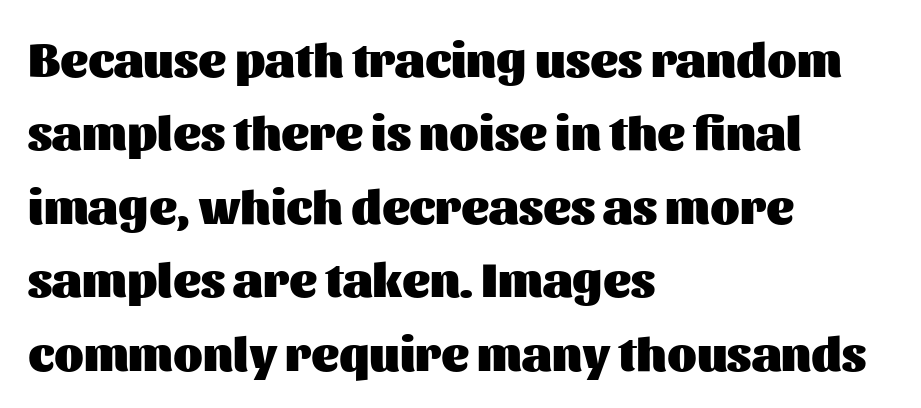
The image shows 48 px heavy sans-serif type, upright; set left-aligned, normal line spacing (1.53x), normal letter spacing, not underlined; medium stroke contrast and a medium x-height.
